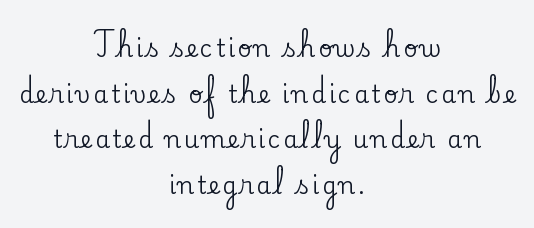
{"italic": "no", "underline": "no", "align": "center", "line_spacing": "loose", "line_spacing_ratio": 1.9, "glyph_px": 24}
